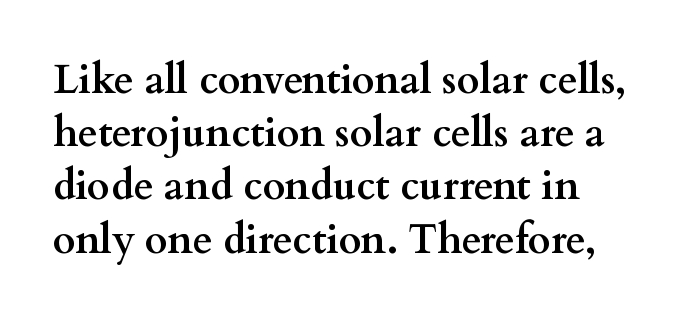
{"serif": "yes", "italic": "no", "bold": "yes", "weight": "semibold", "width": "wide", "stroke_contrast": "medium", "x_height": "small", "monospaced": "no", "underline": "no", "line_spacing": "normal", "line_spacing_ratio": 1.33, "letter_spacing": "normal", "letter_spacing_em": 0.0, "glyph_px": 40}
